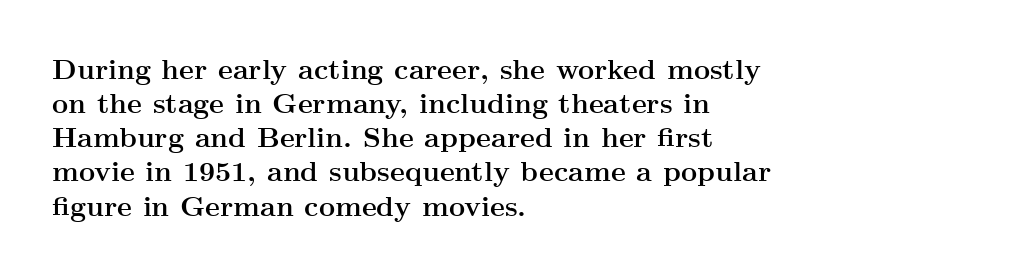
These lines are composed in type with serifs. Teacher's note: observe the even left margin — that is flush-left alignment. Proportional: the letters do not fall into vertical columns. Type without underlining. A roman cut, with each character standing at attention. Words appear dense and cohesive because spacing is normal.
